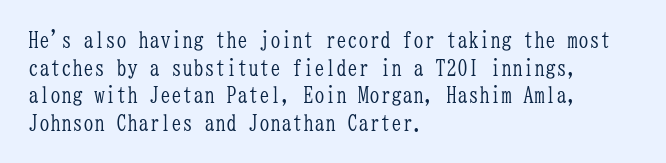
Q: Is the text bold? A: No.
Q: Is the text italic (slanted)? A: No, it is upright.
Q: Is the text underlined? A: No.
Q: How is the paragraph aligned? A: Left-aligned.
Q: Is the spacing between letters normal or unusually wide? A: Normal.
Q: Is the spacing between lines tight, normal or loose? A: Normal.
